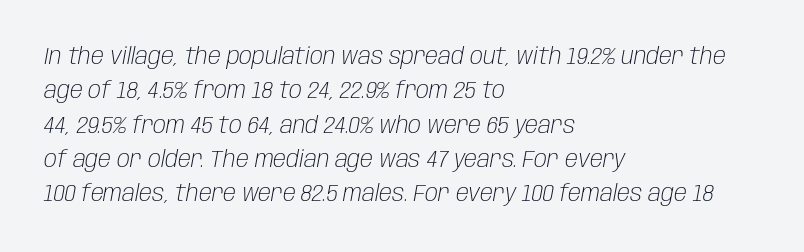
{"italic": "yes", "lean": "right", "slant_degrees": 10, "bold": "no", "underline": "no", "align": "left", "line_spacing": "normal", "line_spacing_ratio": 1.43, "letter_spacing": "normal", "letter_spacing_em": 0.0, "glyph_px": 24}
